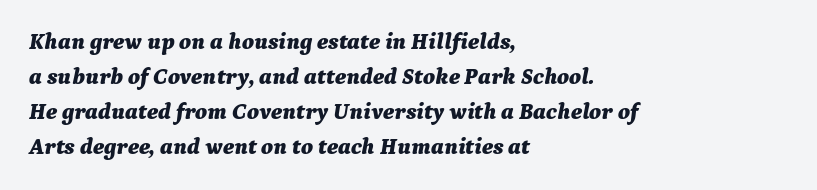
Q: Is the text bold? A: Yes.
Q: Is the text italic (slanted)? A: Yes, it leans right by about 9 degrees.
Q: Is the text underlined? A: No.
Q: How is the paragraph aligned? A: Left-aligned.
Q: Is the spacing between letters normal or unusually wide? A: Normal.
Q: Is the spacing between lines tight, normal or loose? A: Normal.
